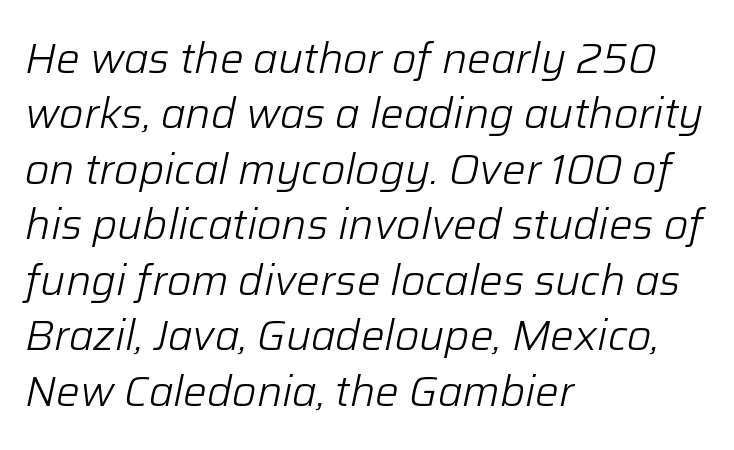
Q: Is the text bold? A: No.
Q: Is the text italic (slanted)? A: Yes, it leans right by about 12 degrees.
Q: Is the text underlined? A: No.
Q: How is the paragraph aligned? A: Left-aligned.
Q: Is the spacing between letters normal or unusually wide? A: Normal.
Q: Is the spacing between lines tight, normal or loose? A: Normal.
Q: Width (condensed, normal, or wide)? A: Normal.
Q: Stroke contrast? A: Low.
Q: x-height? A: Medium.
Q: Monospaced? A: No.
